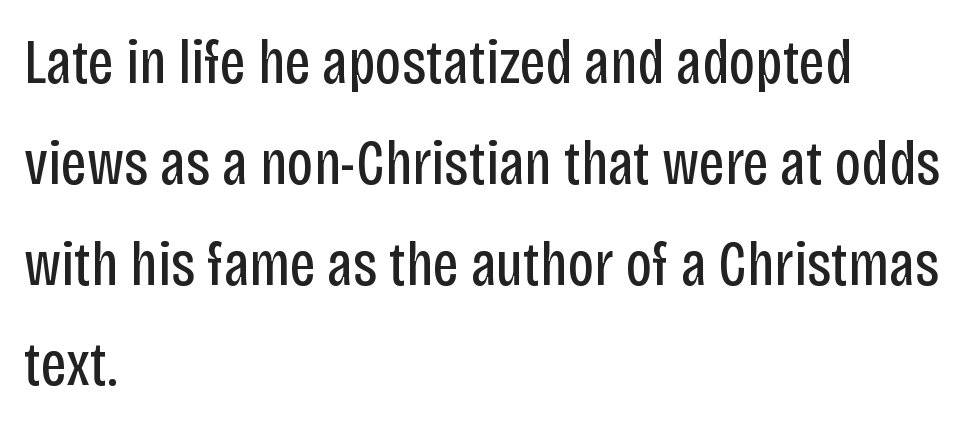
The image shows 63 px regular-weight, condensed sans-serif type, upright; set left-aligned, normal line spacing (1.6x), normal letter spacing, not underlined; low stroke contrast and a large x-height.
